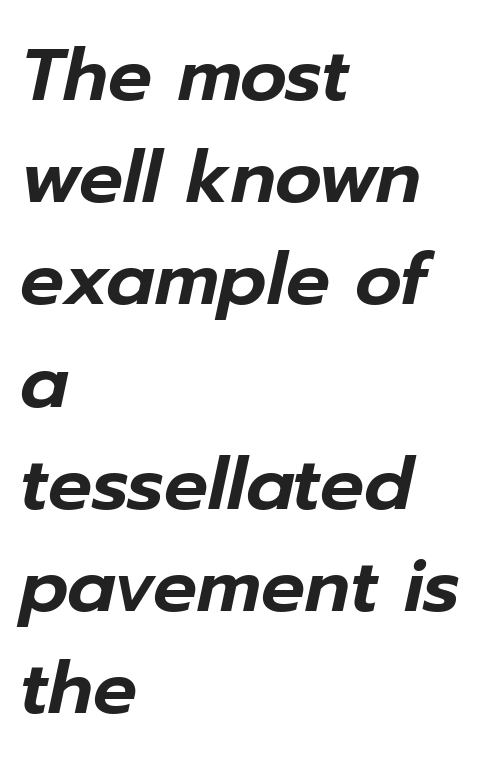
The image shows 73 px text type, italic (leaning right); set left-aligned, normal line spacing (1.4x), normal letter spacing, not underlined; low stroke contrast and a medium x-height.
